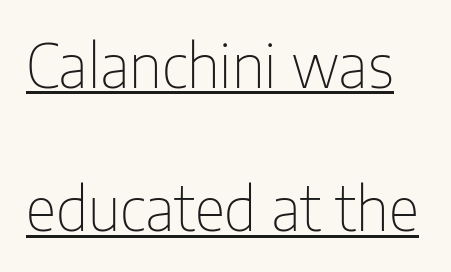
The image shows 60 px thin, condensed sans-serif type, upright; set loose line spacing (2.39x), normal letter spacing, underlined; low stroke contrast and a medium x-height.
